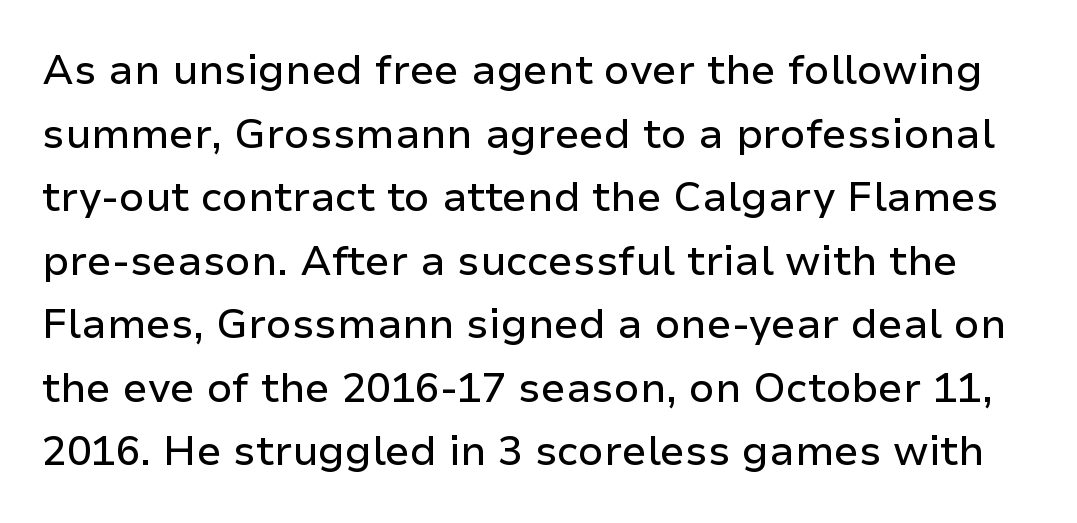
Q: Is the text italic (slanted)? A: No, it is upright.
Q: Is the typeface a serif or a sans-serif typeface? A: Sans-serif.
Q: Is the text underlined? A: No.
Q: Is the spacing between letters normal or unusually wide? A: Normal.
Q: Is the spacing between lines tight, normal or loose? A: Normal.
Q: Width (condensed, normal, or wide)? A: Normal.
Q: Stroke contrast? A: Low.
Q: x-height? A: Medium.
Q: Monospaced? A: No.
